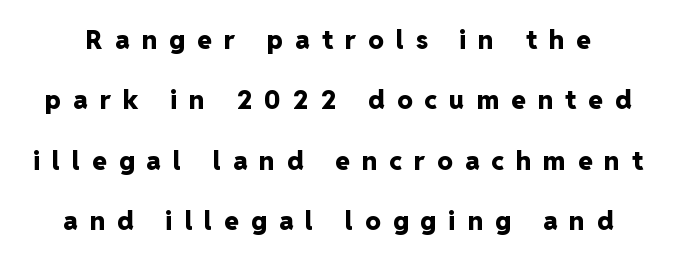
Q: Is the text bold? A: Yes.
Q: Is the text italic (slanted)? A: No, it is upright.
Q: Is the text underlined? A: No.
Q: Is the spacing between letters normal or unusually wide? A: Unusually wide.
Q: Is the spacing between lines tight, normal or loose? A: Loose.
